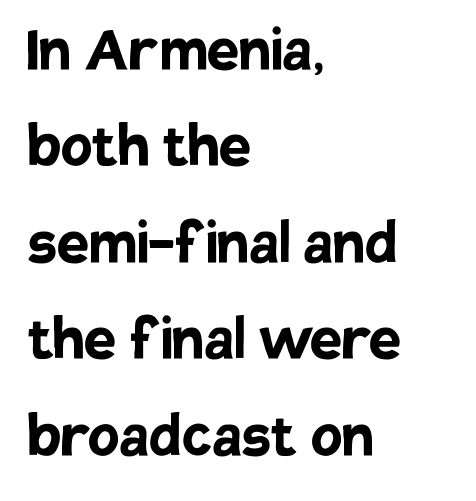
This sample has the flowing, uneven cadence of proportional lettering. When letters stand straight like this, we call the style roman or upright. These lines keep a tight, regular rhythm from letter to letter. A bare baseline throughout the passage. Strong, thick strokes mark this as bold type. Observe the absence of serifs on each vertical stroke in this sample.
